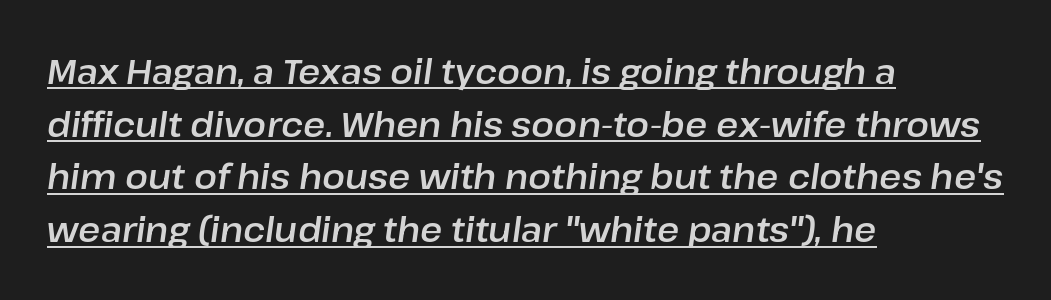
Q: Is the text italic (slanted)? A: Yes, it leans right by about 8 degrees.
Q: Is the text underlined? A: Yes.
Q: How is the paragraph aligned? A: Left-aligned.
Q: Is the spacing between letters normal or unusually wide? A: Normal.
Q: Is the spacing between lines tight, normal or loose? A: Normal.
Q: Width (condensed, normal, or wide)? A: Normal.
Q: Stroke contrast? A: Low.
Q: x-height? A: Medium.
Q: Monospaced? A: No.
